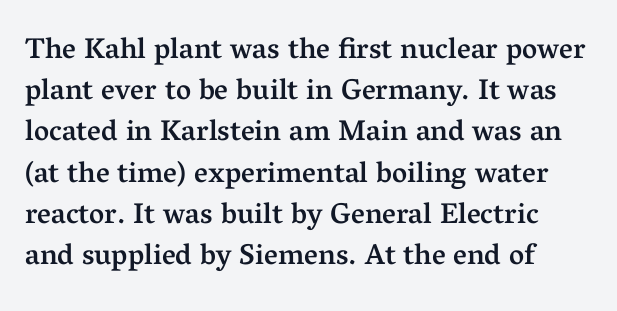
The line-height multiplier appears to be the usual default. The typeface chosen for these lines features serifs. A bare baseline throughout the passage. The letters sit at their default tracking, neither squeezed nor spread. What weight is shown? A semibold, between regular and bold. The font's upright variant was chosen for this text.
